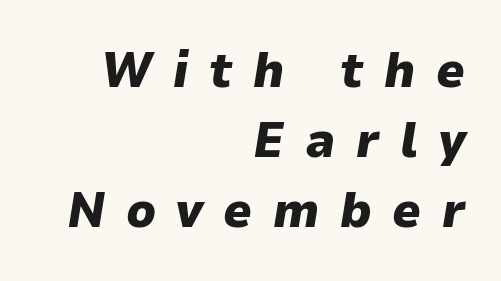
{"italic": "yes", "lean": "right", "slant_degrees": 9, "bold": "yes", "weight": "heavy", "width": "normal", "stroke_contrast": "low", "x_height": "medium", "monospaced": "no", "underline": "no", "align": "right", "line_spacing": "normal", "line_spacing_ratio": 1.4, "letter_spacing": "wide", "letter_spacing_em": 0.41, "glyph_px": 50}
